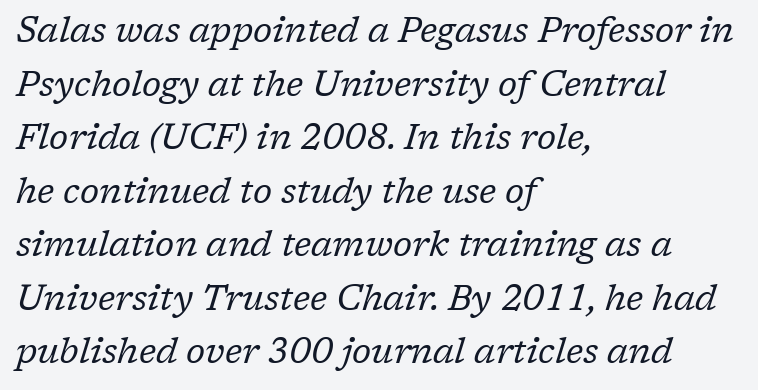
Q: Is the text bold? A: No.
Q: Is the text italic (slanted)? A: Yes, it leans right by about 17 degrees.
Q: Is the typeface a serif or a sans-serif typeface? A: Serif.
Q: Is the text underlined? A: No.
Q: How is the paragraph aligned? A: Left-aligned.
Q: Is the spacing between letters normal or unusually wide? A: Normal.
Q: Is the spacing between lines tight, normal or loose? A: Normal.
Q: Width (condensed, normal, or wide)? A: Normal.
Q: Stroke contrast? A: Low.
Q: x-height? A: Medium.
Q: Monospaced? A: No.
